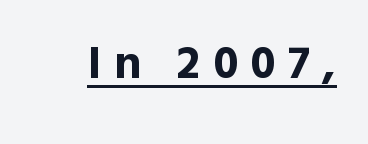
The image shows 46 px bold sans-serif type, upright; set unusually wide letter spacing (+0.27 em), underlined; a medium x-height.
